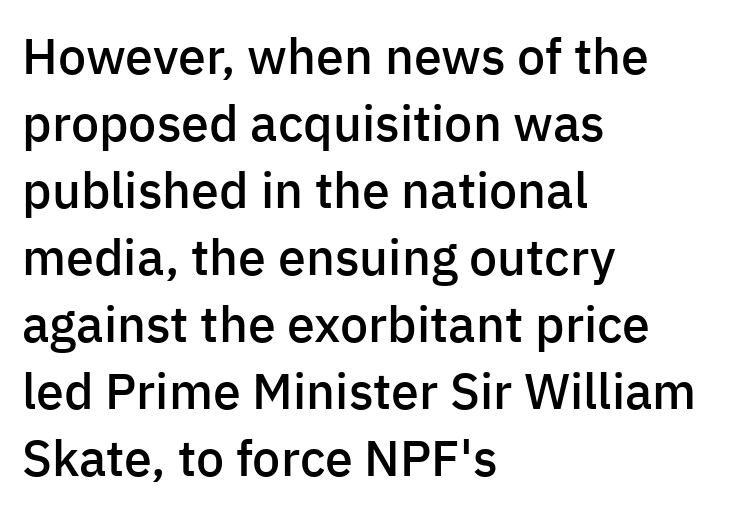
{"serif": "no", "italic": "no", "bold": "semi", "weight": "semibold", "width": "normal", "stroke_contrast": "low", "x_height": "medium", "monospaced": "no", "underline": "no", "align": "left", "line_spacing": "normal", "line_spacing_ratio": 1.34, "letter_spacing": "normal", "letter_spacing_em": 0.0, "glyph_px": 50}
